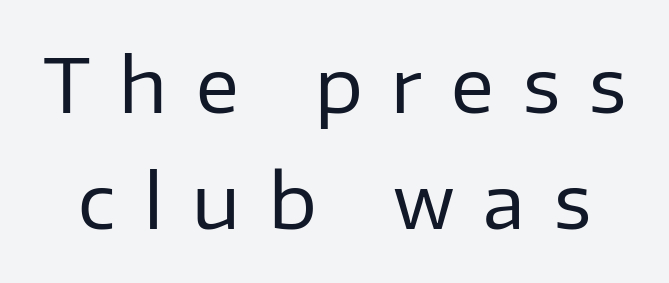
Q: Is the text bold? A: No.
Q: Is the text italic (slanted)? A: No, it is upright.
Q: Is the typeface a serif or a sans-serif typeface? A: Sans-serif.
Q: Is the text underlined? A: No.
Q: Is the spacing between letters normal or unusually wide? A: Unusually wide.
Q: Is the spacing between lines tight, normal or loose? A: Normal.
Q: Width (condensed, normal, or wide)? A: Normal.
Q: Stroke contrast? A: Low.
Q: x-height? A: Medium.
Q: Monospaced? A: No.
